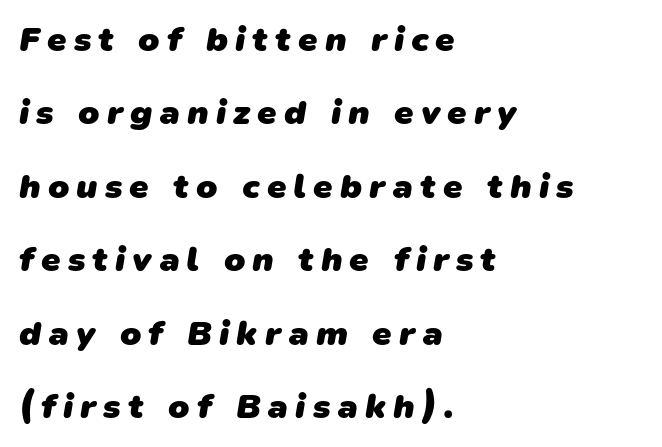
The image shows 35 px heavy sans-serif type; set left-aligned, loose line spacing (2.1x), unusually wide letter spacing (+0.2 em), not underlined; low stroke contrast and a medium x-height.
